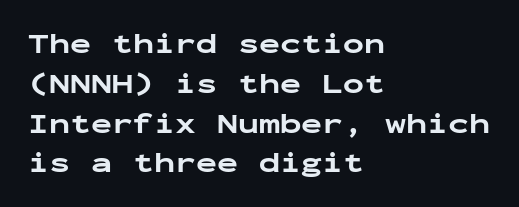
{"serif": "no", "italic": "no", "bold": "yes", "weight": "bold", "width": "wide", "stroke_contrast": "low", "x_height": "medium", "monospaced": "yes", "underline": "no", "align": "left", "line_spacing": "normal", "line_spacing_ratio": 1.42, "letter_spacing": "normal", "letter_spacing_em": 0.0, "glyph_px": 28}
